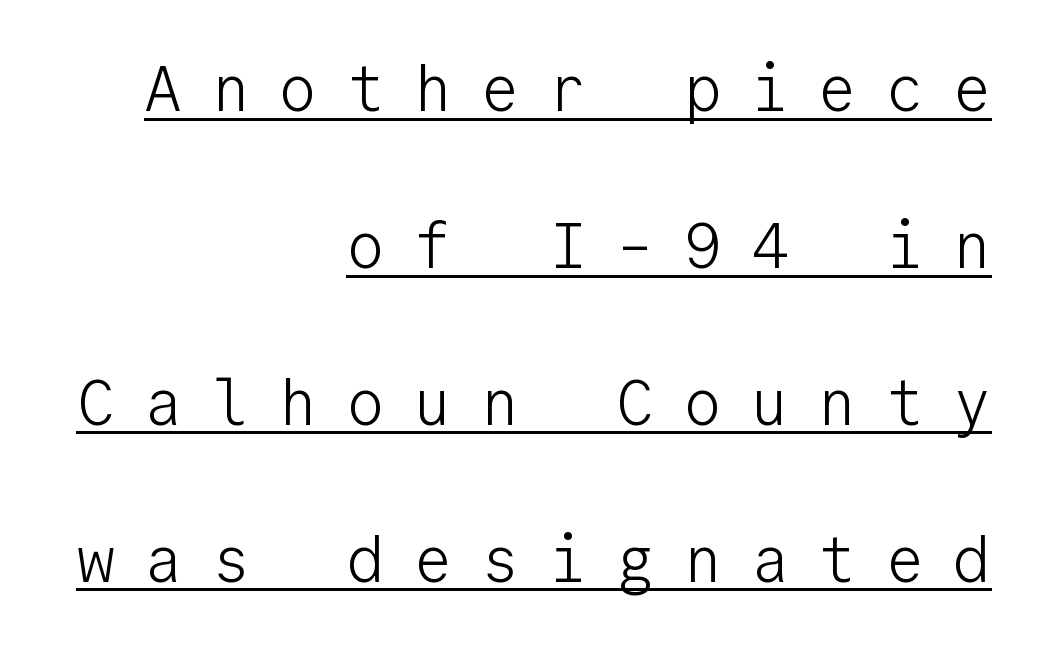
Q: Is the text bold? A: No.
Q: Is the text italic (slanted)? A: No, it is upright.
Q: Is the typeface a serif or a sans-serif typeface? A: Sans-serif.
Q: Is the text underlined? A: Yes.
Q: How is the paragraph aligned? A: Right-aligned.
Q: Is the spacing between letters normal or unusually wide? A: Unusually wide.
Q: Is the spacing between lines tight, normal or loose? A: Loose.
Q: Width (condensed, normal, or wide)? A: Normal.
Q: Stroke contrast? A: Low.
Q: x-height? A: Medium.
Q: Monospaced? A: Yes.
